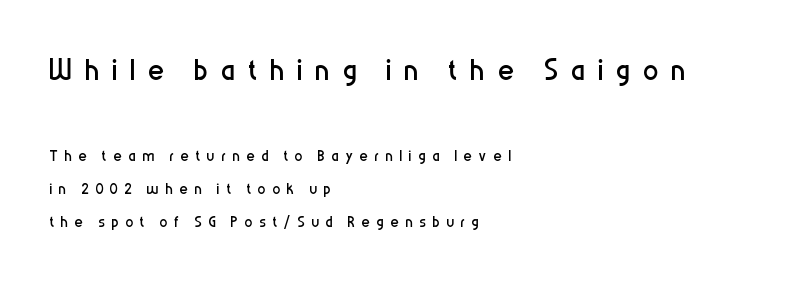
{"serif": "no", "italic": "no", "bold": "no", "weight": "regular", "width": "condensed", "stroke_contrast": "low", "x_height": "medium", "monospaced": "no", "underline": "no", "align": "left", "line_spacing": "normal", "line_spacing_ratio": 1.64, "letter_spacing": "wide", "letter_spacing_em": 0.33, "larger_block": "first", "size_ratio": 1.95, "glyph_px": 39}
